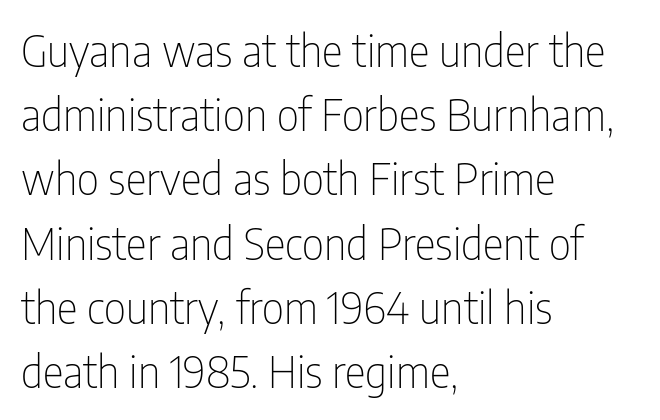
Q: Is the text bold? A: No.
Q: Is the text italic (slanted)? A: No, it is upright.
Q: Is the typeface a serif or a sans-serif typeface? A: Sans-serif.
Q: Is the text underlined? A: No.
Q: How is the paragraph aligned? A: Left-aligned.
Q: Is the spacing between letters normal or unusually wide? A: Normal.
Q: Is the spacing between lines tight, normal or loose? A: Normal.
Q: Width (condensed, normal, or wide)? A: Condensed.
Q: Stroke contrast? A: Low.
Q: x-height? A: Medium.
Q: Monospaced? A: No.
